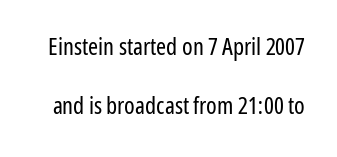
{"italic": "no", "bold": "no", "underline": "no", "line_spacing": "loose", "line_spacing_ratio": 2.46, "letter_spacing": "normal", "letter_spacing_em": 0.0, "glyph_px": 24}
